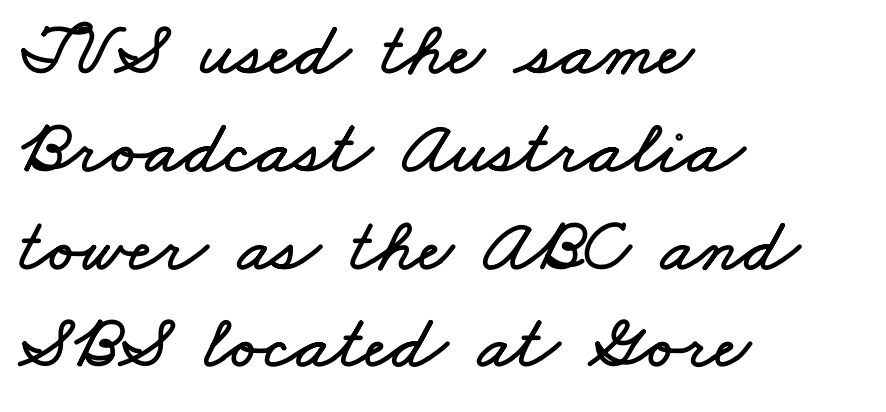
{"width": "wide", "stroke_contrast": "low", "x_height": "small", "monospaced": "no", "underline": "no", "align": "left", "line_spacing": "normal", "line_spacing_ratio": 1.27, "letter_spacing": "normal", "letter_spacing_em": 0.0, "glyph_px": 77}
